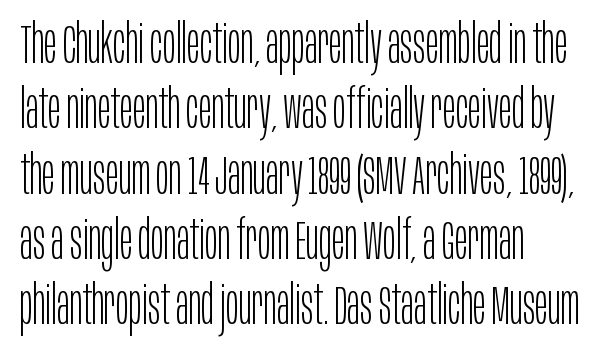
{"serif": "no", "italic": "no", "bold": "no", "weight": "light", "width": "condensed", "stroke_contrast": "low", "x_height": "large", "monospaced": "no", "underline": "no", "align": "left", "line_spacing_ratio": 1.21, "letter_spacing": "normal", "letter_spacing_em": 0.0, "glyph_px": 54}
